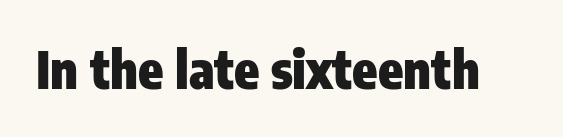
{"serif": "no", "italic": "no", "bold": "yes", "weight": "heavy", "width": "condensed", "stroke_contrast": "low", "x_height": "medium", "monospaced": "no", "underline": "no", "letter_spacing": "normal", "letter_spacing_em": 0.0, "glyph_px": 51}
